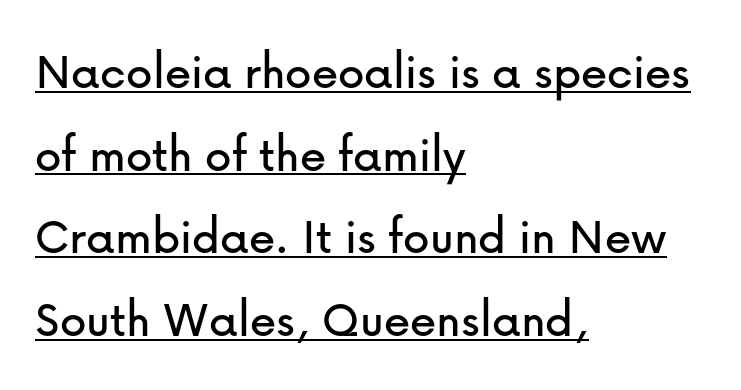
{"serif": "no", "italic": "no", "width": "normal", "stroke_contrast": "low", "x_height": "medium", "monospaced": "no", "underline": "yes", "align": "left", "line_spacing": "normal", "line_spacing_ratio": 1.56, "letter_spacing": "normal", "letter_spacing_em": 0.0, "glyph_px": 53}
